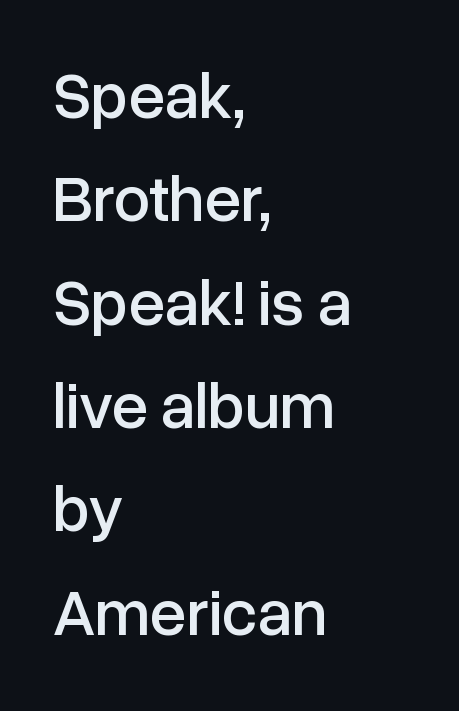
{"serif": "no", "italic": "no", "width": "normal", "stroke_contrast": "low", "x_height": "medium", "monospaced": "no", "underline": "no", "align": "left", "line_spacing": "normal", "line_spacing_ratio": 1.59, "letter_spacing": "normal", "letter_spacing_em": 0.0, "glyph_px": 65}
